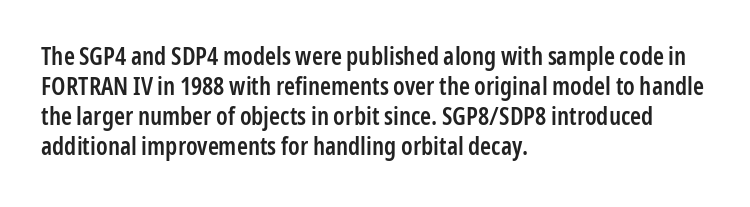
The image shows 25 px text type, upright; set left-aligned, line spacing 1.2x, normal letter spacing, not underlined.
